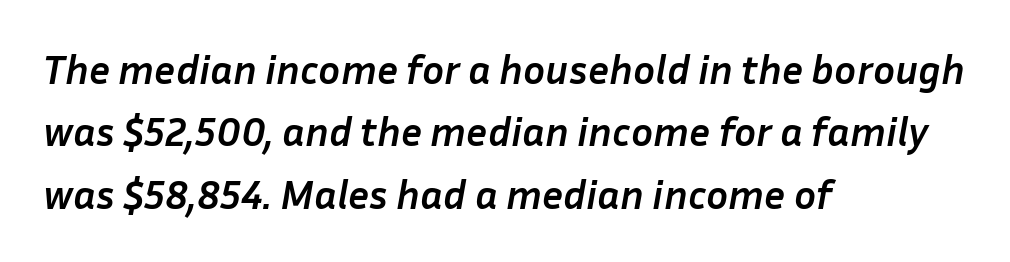
Bold? Absolutely — the strokes are thick and heavy. The lines are quadded left. Looking at the ascenders, they clearly lean. Honestly, the row spacing looks completely unremarkable.
